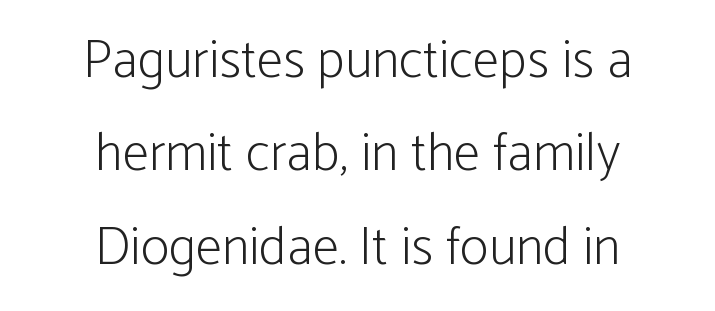
{"serif": "no", "italic": "no", "bold": "no", "weight": "light", "width": "condensed", "stroke_contrast": "low", "x_height": "medium", "monospaced": "no", "underline": "no", "align": "center", "line_spacing_ratio": 1.73, "letter_spacing": "normal", "letter_spacing_em": 0.0, "glyph_px": 54}
